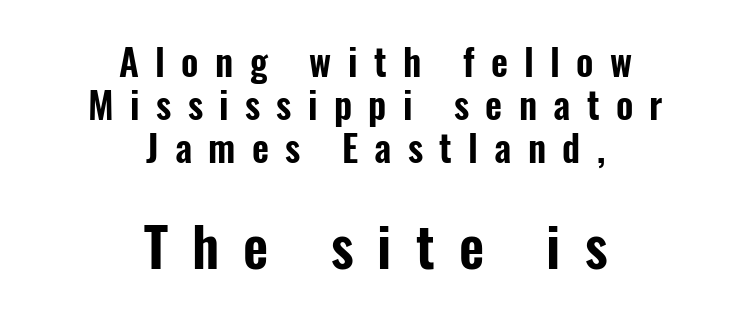
Q: Is the text italic (slanted)? A: No, it is upright.
Q: Is the typeface a serif or a sans-serif typeface? A: Sans-serif.
Q: Is the text underlined? A: No.
Q: How is the paragraph aligned? A: Centered.
Q: Is the spacing between letters normal or unusually wide? A: Unusually wide.
Q: Which block of text is set in a larger size, the first (top) or the second (bottom)? A: The second (bottom) one.
Q: Width (condensed, normal, or wide)? A: Condensed.
Q: Stroke contrast? A: Low.
Q: x-height? A: Medium.
Q: Monospaced? A: No.
